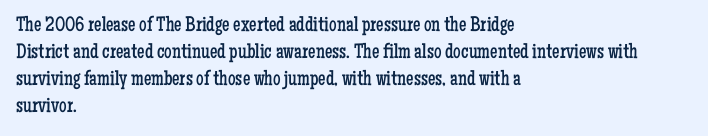
{"italic": "no", "bold": "no", "underline": "no", "align": "left", "line_spacing": "normal", "line_spacing_ratio": 1.29, "letter_spacing": "normal", "letter_spacing_em": 0.0, "glyph_px": 21}
